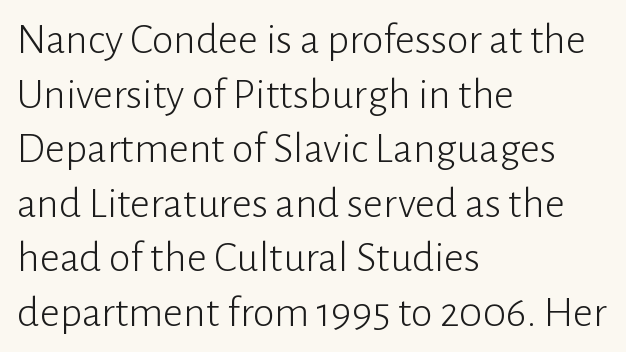
{"serif": "no", "italic": "no", "bold": "no", "weight": "light", "width": "normal", "stroke_contrast": "low", "x_height": "medium", "monospaced": "no", "underline": "no", "align": "left", "line_spacing_ratio": 1.24, "letter_spacing": "normal", "letter_spacing_em": 0.0, "glyph_px": 44}
